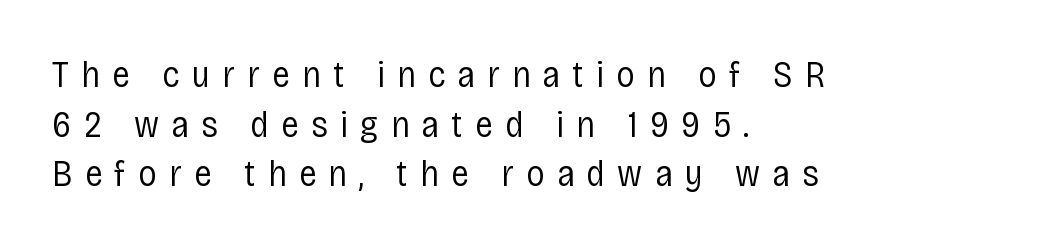
A classic flush-left, rag-right setting is used for this passage. Varying glyph widths throughout — classic text-font behaviour. Ascenders rise straight up at ninety degrees. The zone under the glyphs is completely vacant.
